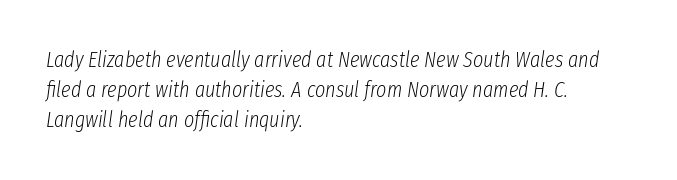
{"italic": "yes", "lean": "right", "slant_degrees": 8, "bold": "no", "underline": "no", "align": "left", "line_spacing": "normal", "line_spacing_ratio": 1.37, "letter_spacing": "normal", "letter_spacing_em": 0.0, "glyph_px": 22}
